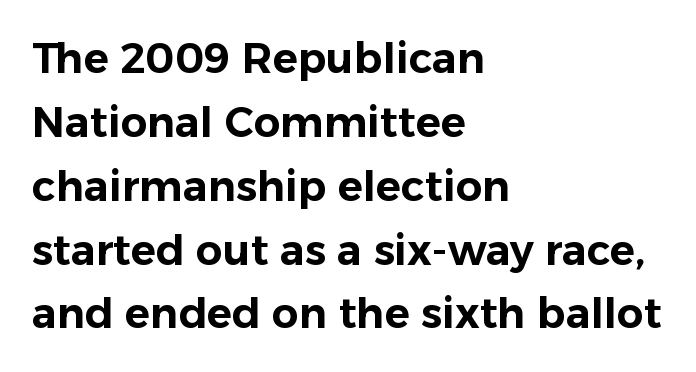
The image shows 42 px sans-serif type, upright; set left-aligned, normal line spacing (1.52x), normal letter spacing, not underlined; low stroke contrast and a medium x-height.
